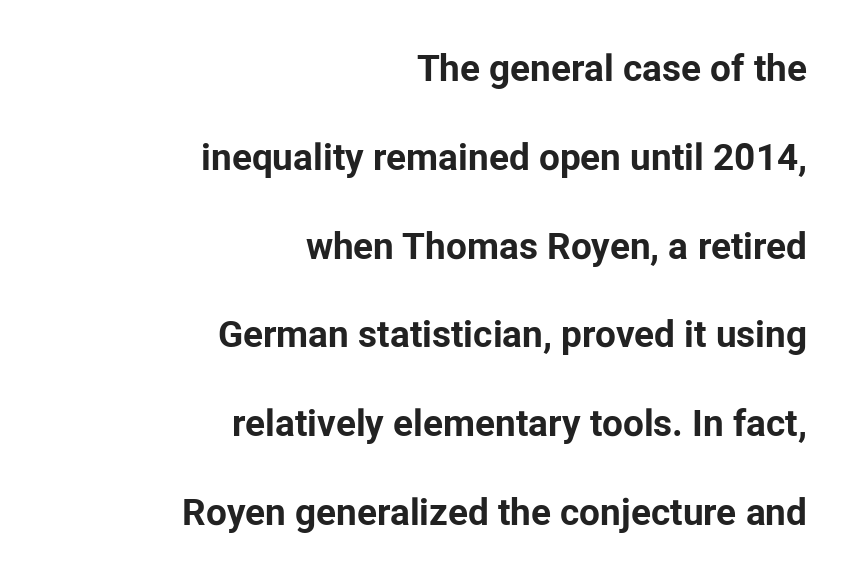
Q: Is the text bold? A: Yes.
Q: Is the text italic (slanted)? A: No, it is upright.
Q: Is the typeface a serif or a sans-serif typeface? A: Sans-serif.
Q: Is the text underlined? A: No.
Q: How is the paragraph aligned? A: Right-aligned.
Q: Is the spacing between letters normal or unusually wide? A: Normal.
Q: Is the spacing between lines tight, normal or loose? A: Loose.
Q: Width (condensed, normal, or wide)? A: Normal.
Q: Stroke contrast? A: Low.
Q: x-height? A: Medium.
Q: Monospaced? A: No.
